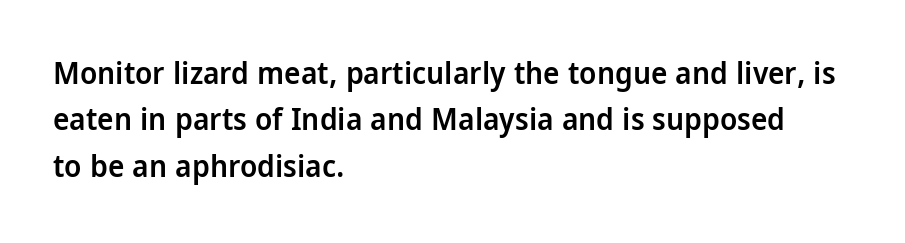
Strokes here are thickened, but only to semibold level. Decoration check: the copy has no underline. One glance says typical: line gaps are just what's usual. Type style note: lacks serifs. Ascenders rise straight up at ninety degrees.
